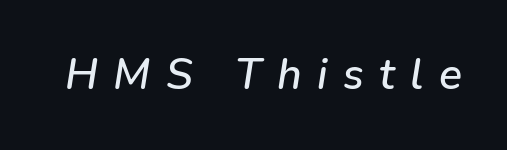
{"italic": "yes", "lean": "right", "slant_degrees": 9, "width": "normal", "stroke_contrast": "low", "x_height": "medium", "monospaced": "no", "underline": "no", "letter_spacing": "wide", "letter_spacing_em": 0.36, "glyph_px": 43}
